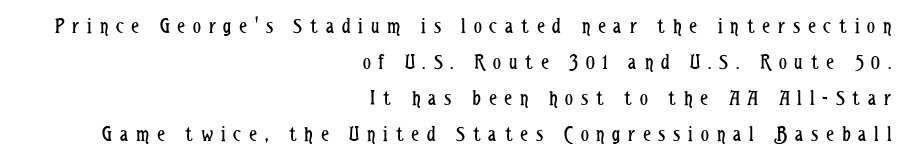
Stem width sits at or under what a default text font uses. Every row of glyphs terminates at an identical x-position on the right. This rendering widens character spacing well past its baseline value. Italic? Not at all — the glyphs are vertical.
